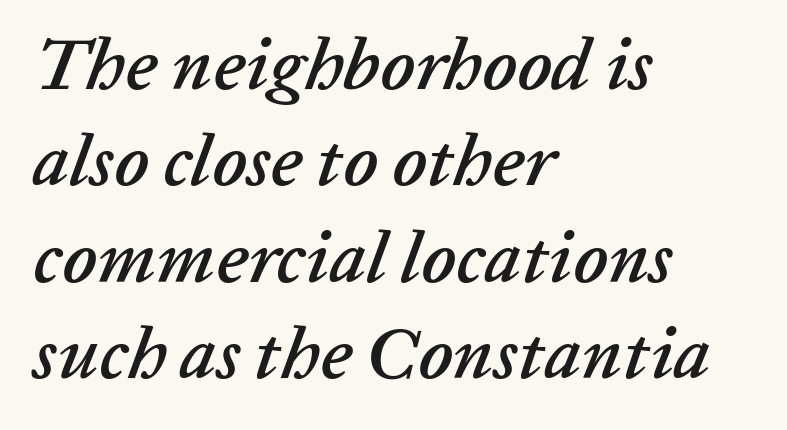
{"italic": "yes", "lean": "right", "slant_degrees": 20, "width": "normal", "stroke_contrast": "low", "x_height": "medium", "monospaced": "no", "underline": "no", "align": "left", "line_spacing": "normal", "line_spacing_ratio": 1.32, "letter_spacing": "normal", "letter_spacing_em": 0.0, "glyph_px": 73}
